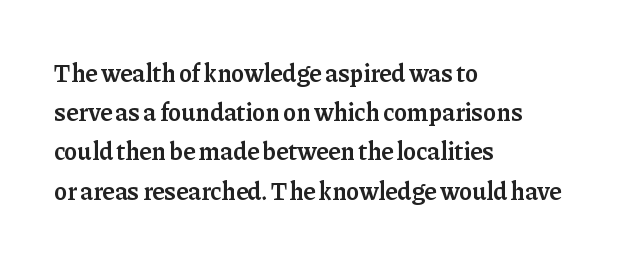
The image shows 25 px text type, upright; set left-aligned, normal line spacing (1.57x), normal letter spacing, not underlined.
